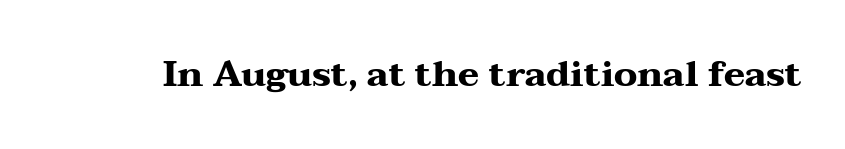
{"serif": "yes", "italic": "no", "bold": "yes", "weight": "heavy", "width": "wide", "stroke_contrast": "medium", "x_height": "medium", "monospaced": "no", "underline": "no", "letter_spacing": "normal", "letter_spacing_em": 0.0, "glyph_px": 36}
